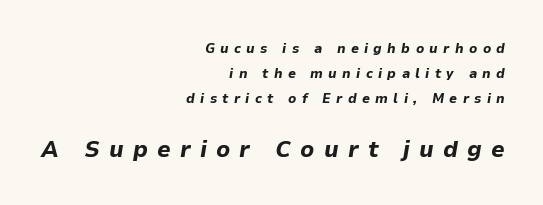
Any mark beneath the type? The region is blank. Summary of weight: heavy, a full bold. Observe the lean: these are italic letterforms. The later block is typeset at a bigger size than the earlier block. The lines are quadded right. Each word looks stretched out because of the extra space between its letters.
